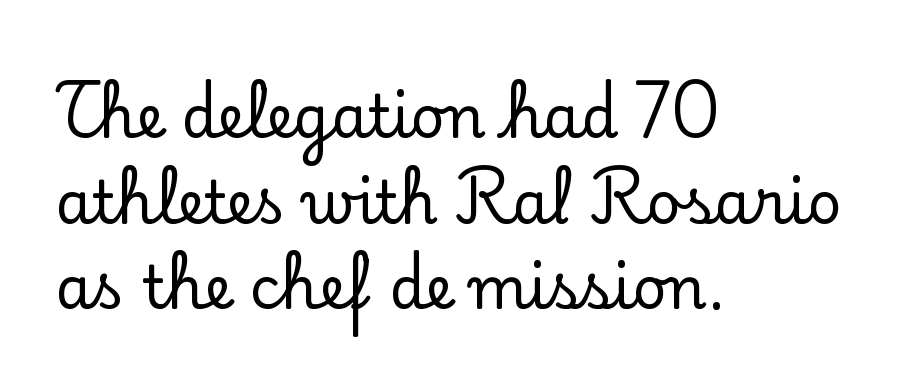
The letterforms sit shoulder to shoulder at normal distance. Every character sits straight up, as roman type does. What's the leading like? Ordinary, nothing unusual. The letters advance in unequal steps, a hallmark of proportional type. Lines of text with bare space underneath.
